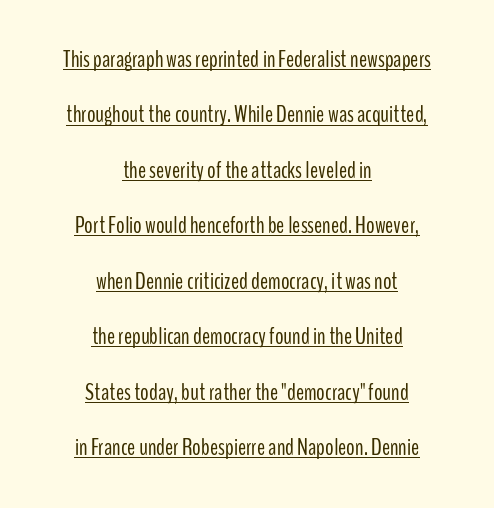
{"italic": "no", "bold": "no", "underline": "yes", "align": "center", "line_spacing": "loose", "line_spacing_ratio": 2.31, "letter_spacing": "normal", "letter_spacing_em": 0.0, "glyph_px": 24}
